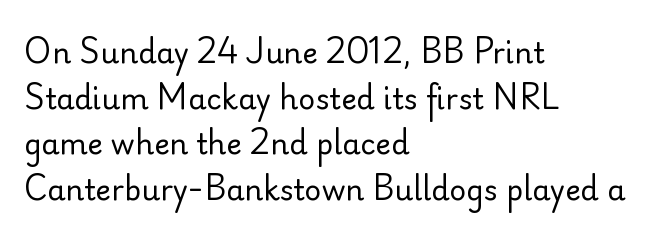
The image shows 29 px regular-weight sans-serif type, upright; set left-aligned, normal line spacing (1.57x), normal letter spacing, not underlined; low stroke contrast and a small x-height.
